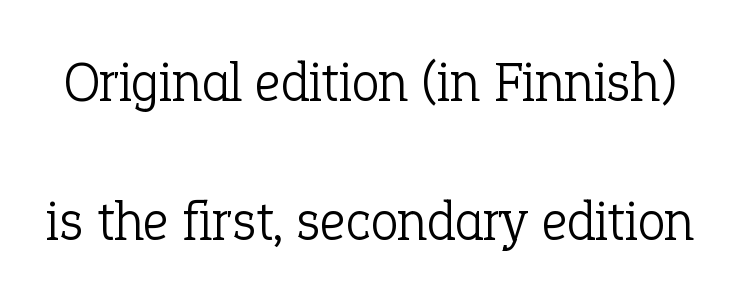
The image shows 56 px light serif type, upright; set loose line spacing (2.49x), normal letter spacing, not underlined; low stroke contrast and a medium x-height.
